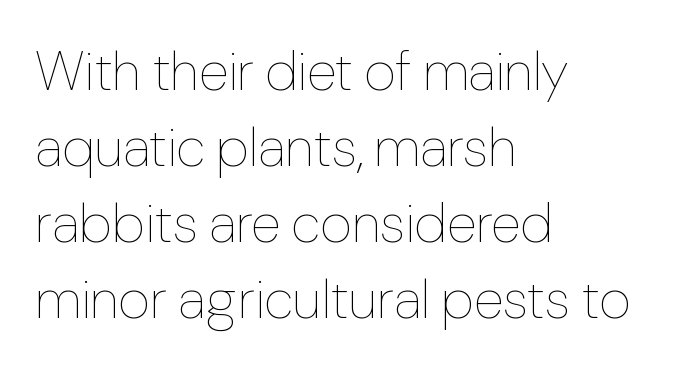
Q: Is the text bold? A: No.
Q: Is the text italic (slanted)? A: No, it is upright.
Q: Is the text underlined? A: No.
Q: How is the paragraph aligned? A: Left-aligned.
Q: Is the spacing between letters normal or unusually wide? A: Normal.
Q: Is the spacing between lines tight, normal or loose? A: Normal.
Q: Width (condensed, normal, or wide)? A: Normal.
Q: Stroke contrast? A: Low.
Q: x-height? A: Medium.
Q: Monospaced? A: No.
